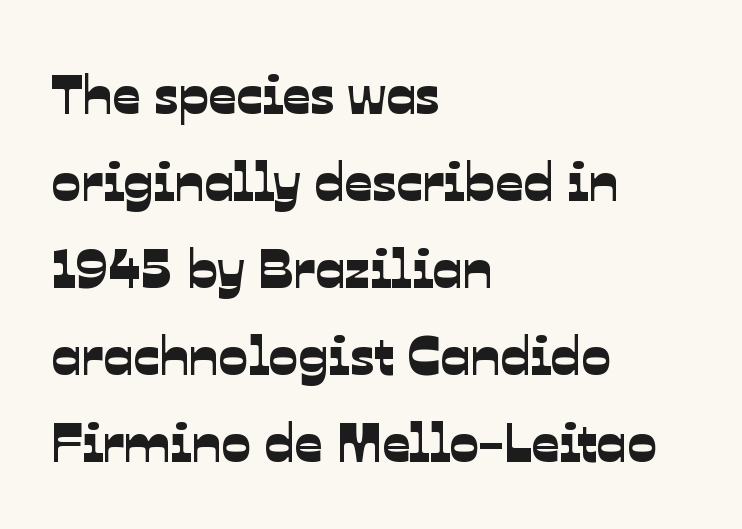
{"serif": "no", "width": "normal", "stroke_contrast": "low", "x_height": "medium", "monospaced": "no", "underline": "no", "align": "left", "line_spacing": "normal", "line_spacing_ratio": 1.58, "letter_spacing": "normal", "letter_spacing_em": 0.0, "glyph_px": 55}
